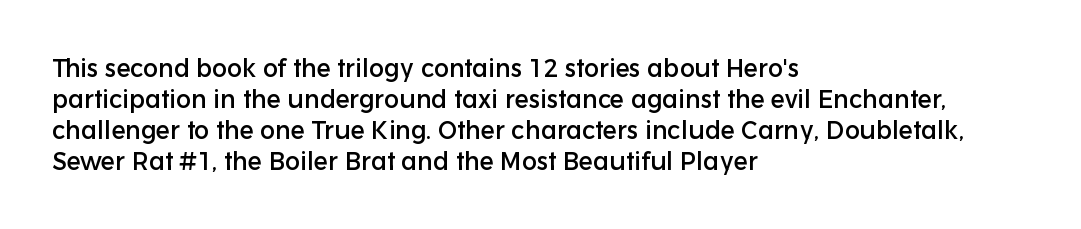
Q: Is the text italic (slanted)? A: No, it is upright.
Q: Is the text underlined? A: No.
Q: How is the paragraph aligned? A: Left-aligned.
Q: Is the spacing between letters normal or unusually wide? A: Normal.
